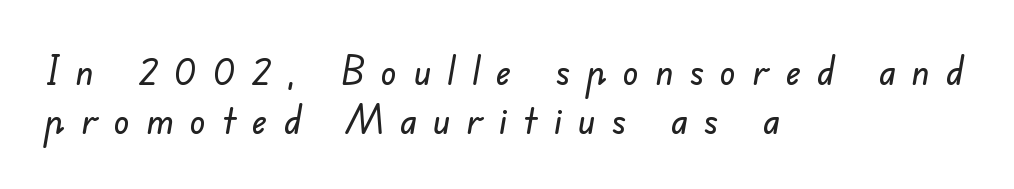
{"serif": "no", "width": "normal", "stroke_contrast": "low", "x_height": "small", "monospaced": "no", "underline": "no", "align": "left", "line_spacing": "normal", "line_spacing_ratio": 1.25, "letter_spacing": "wide", "letter_spacing_em": 0.42, "glyph_px": 39}
